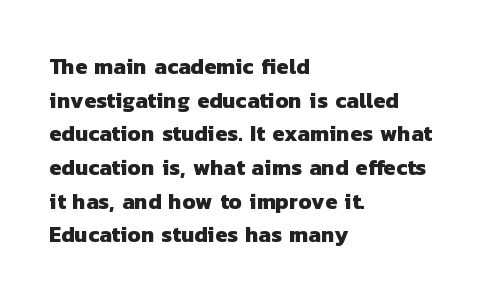
The image shows 22 px bold type; set left-aligned, normal line spacing (1.53x), normal letter spacing, not underlined.
